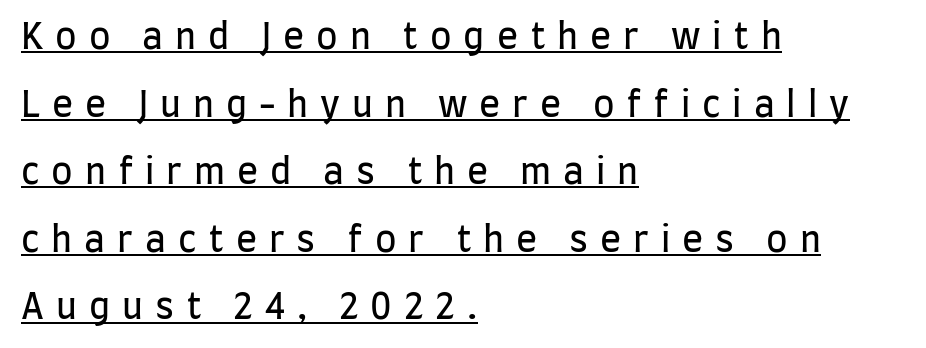
The image shows 35 px regular-weight, condensed sans-serif type, upright; set left-aligned, loose line spacing (1.93x), unusually wide letter spacing (+0.34 em), underlined; low stroke contrast and a large x-height.
